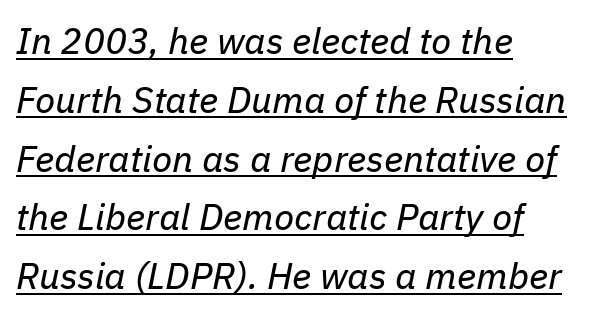
{"italic": "yes", "lean": "right", "slant_degrees": 11, "bold": "no", "weight": "regular", "width": "normal", "stroke_contrast": "low", "x_height": "medium", "monospaced": "no", "underline": "yes", "align": "left", "line_spacing": "normal", "line_spacing_ratio": 1.59, "letter_spacing": "normal", "letter_spacing_em": 0.0, "glyph_px": 37}
